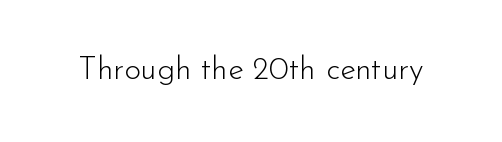
The image shows 32 px light sans-serif type, upright; set normal letter spacing, not underlined; low stroke contrast and a small x-height.
